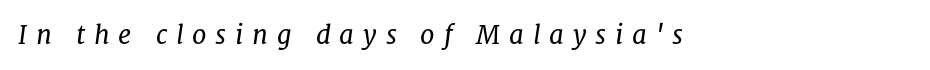
{"italic": "yes", "lean": "right", "slant_degrees": 8, "bold": "no", "underline": "no", "align": "left", "letter_spacing": "wide", "letter_spacing_em": 0.34, "glyph_px": 26}
